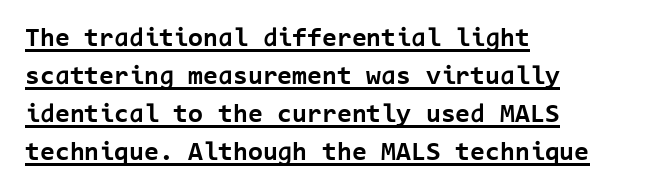
Q: Is the text bold? A: Yes.
Q: Is the text italic (slanted)? A: No, it is upright.
Q: Is the text underlined? A: Yes.
Q: How is the paragraph aligned? A: Left-aligned.
Q: Is the spacing between letters normal or unusually wide? A: Normal.
Q: Is the spacing between lines tight, normal or loose? A: Normal.
